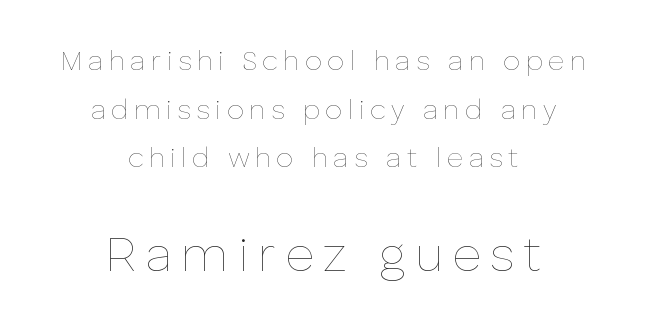
The image shows 49 px thin type, upright; set centered, line spacing 1.74x, not underlined; the second (bottom) block is 1.75x larger; low stroke contrast and a medium x-height.
